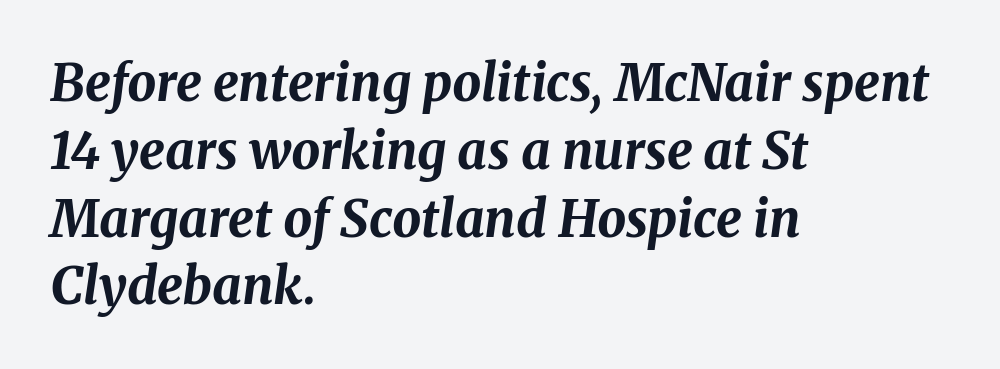
{"italic": "yes", "lean": "right", "slant_degrees": 8, "bold": "yes", "weight": "bold", "width": "normal", "stroke_contrast": "medium", "x_height": "medium", "monospaced": "no", "underline": "no", "align": "left", "line_spacing": "normal", "line_spacing_ratio": 1.33, "letter_spacing": "normal", "letter_spacing_em": 0.0, "glyph_px": 51}
